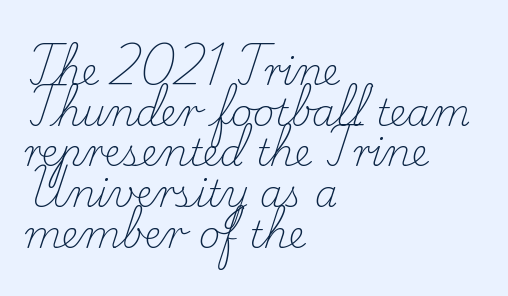
The image shows 37 px light serif type; set left-aligned, tight line spacing (1.1x), normal letter spacing, not underlined; low stroke contrast and a small x-height.
